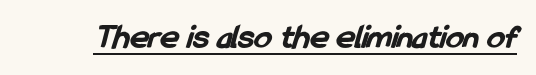
Q: Is the text bold? A: Yes.
Q: Is the typeface a serif or a sans-serif typeface? A: Sans-serif.
Q: Is the text underlined? A: Yes.
Q: Is the spacing between letters normal or unusually wide? A: Normal.
Q: Width (condensed, normal, or wide)? A: Condensed.
Q: Stroke contrast? A: Low.
Q: x-height? A: Medium.
Q: Monospaced? A: No.
